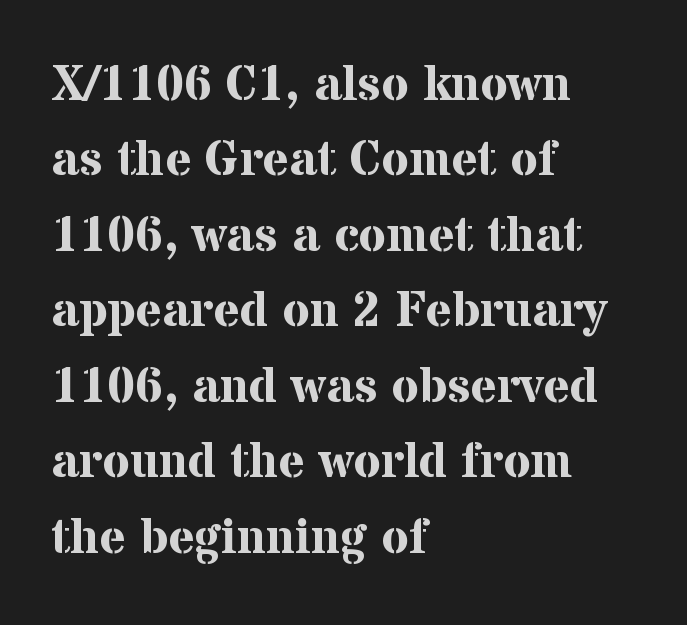
Q: Is the text bold? A: Yes.
Q: Is the text italic (slanted)? A: No, it is upright.
Q: Is the typeface a serif or a sans-serif typeface? A: Serif.
Q: Is the text underlined? A: No.
Q: How is the paragraph aligned? A: Left-aligned.
Q: Is the spacing between letters normal or unusually wide? A: Normal.
Q: Is the spacing between lines tight, normal or loose? A: Normal.
Q: Width (condensed, normal, or wide)? A: Normal.
Q: Stroke contrast? A: Medium.
Q: x-height? A: Medium.
Q: Monospaced? A: No.
